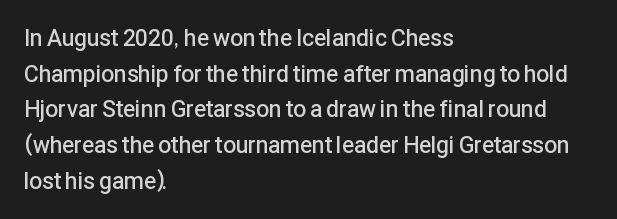
Q: Is the text bold? A: Semi-bold.
Q: Is the text italic (slanted)? A: No, it is upright.
Q: Is the text underlined? A: No.
Q: How is the paragraph aligned? A: Left-aligned.
Q: Is the spacing between letters normal or unusually wide? A: Normal.
Q: Is the spacing between lines tight, normal or loose? A: Normal.
